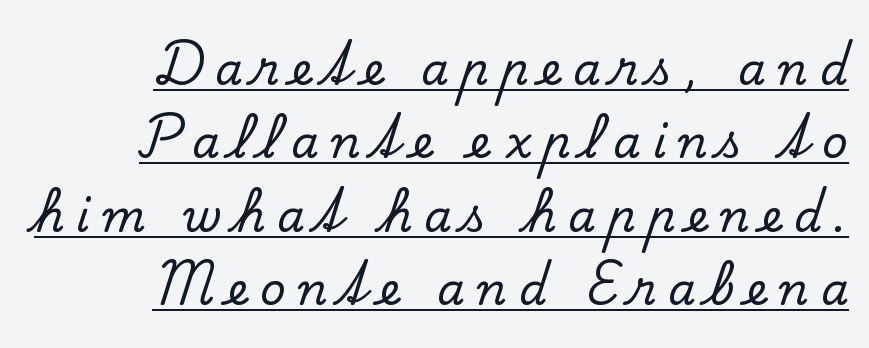
Q: Is the text italic (slanted)? A: Yes.
Q: Is the typeface a serif or a sans-serif typeface? A: Serif.
Q: Is the text underlined? A: Yes.
Q: How is the paragraph aligned? A: Right-aligned.
Q: Is the spacing between letters normal or unusually wide? A: Unusually wide.
Q: Is the spacing between lines tight, normal or loose? A: Normal.
Q: Width (condensed, normal, or wide)? A: Normal.
Q: Stroke contrast? A: Low.
Q: x-height? A: Small.
Q: Monospaced? A: No.
